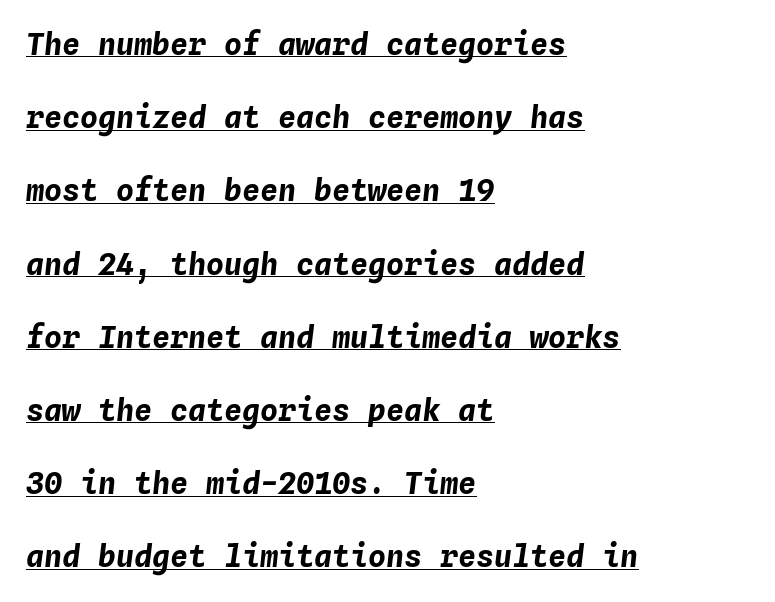
Q: Is the text bold? A: Yes.
Q: Is the text italic (slanted)? A: Yes, it leans right by about 4 degrees.
Q: Is the text underlined? A: Yes.
Q: How is the paragraph aligned? A: Left-aligned.
Q: Is the spacing between letters normal or unusually wide? A: Normal.
Q: Is the spacing between lines tight, normal or loose? A: Loose.
Q: Width (condensed, normal, or wide)? A: Normal.
Q: Stroke contrast? A: Low.
Q: x-height? A: Medium.
Q: Monospaced? A: Yes.
